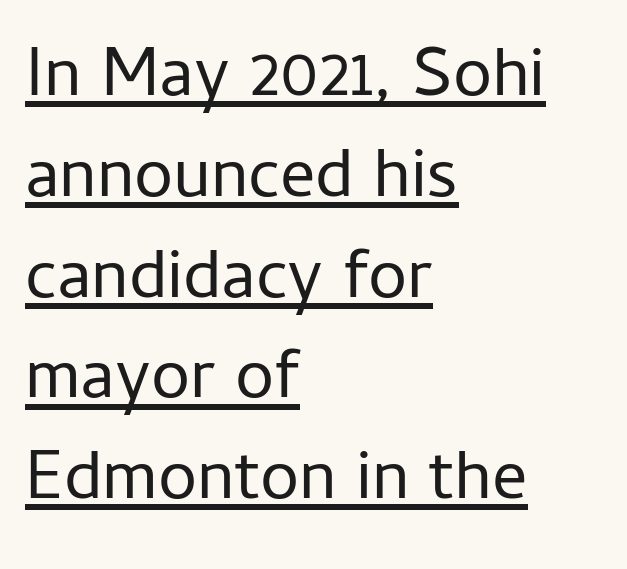
{"serif": "no", "italic": "no", "bold": "no", "weight": "regular", "width": "normal", "stroke_contrast": "low", "x_height": "medium", "monospaced": "no", "underline": "yes", "align": "left", "line_spacing": "normal", "line_spacing_ratio": 1.44, "letter_spacing": "normal", "letter_spacing_em": 0.0, "glyph_px": 70}
